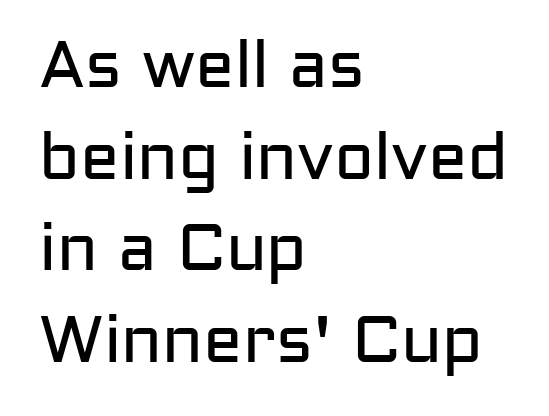
{"serif": "no", "italic": "no", "bold": "no", "weight": "regular", "width": "normal", "stroke_contrast": "low", "x_height": "medium", "monospaced": "no", "underline": "no", "align": "left", "line_spacing": "normal", "line_spacing_ratio": 1.39, "letter_spacing": "normal", "letter_spacing_em": 0.0, "glyph_px": 66}
